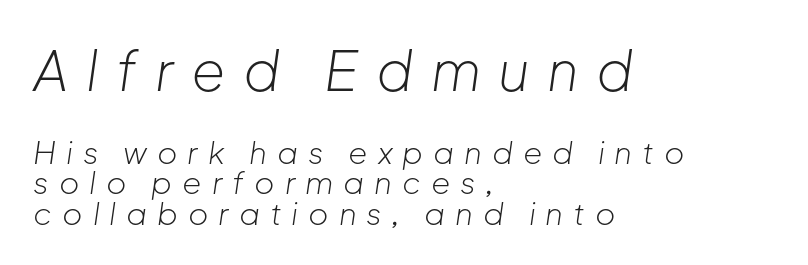
Q: Is the text bold? A: No.
Q: Is the text italic (slanted)? A: Yes, it leans right by about 8 degrees.
Q: Is the text underlined? A: No.
Q: How is the paragraph aligned? A: Left-aligned.
Q: Is the spacing between letters normal or unusually wide? A: Unusually wide.
Q: Is the spacing between lines tight, normal or loose? A: Tight.
Q: Which block of text is set in a larger size, the first (top) or the second (bottom)? A: The first (top) one.
Q: Width (condensed, normal, or wide)? A: Normal.
Q: Stroke contrast? A: Low.
Q: x-height? A: Medium.
Q: Monospaced? A: No.
